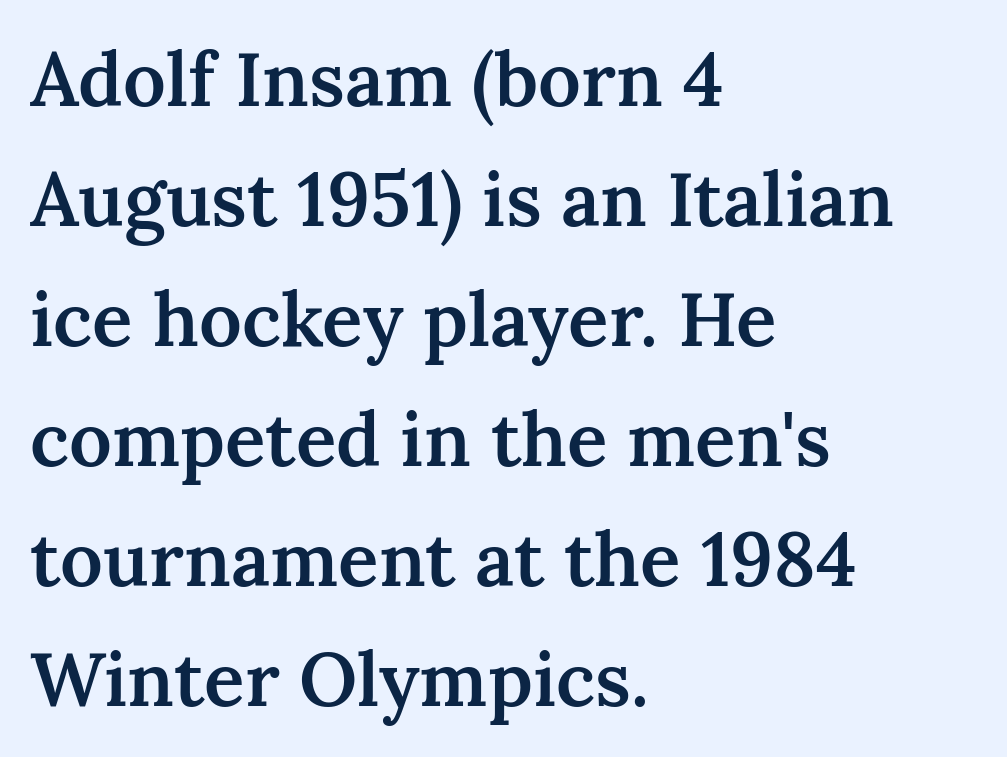
The image shows 75 px semibold serif type, upright; set left-aligned, normal line spacing (1.6x), normal letter spacing, not underlined; medium stroke contrast and a medium x-height.
